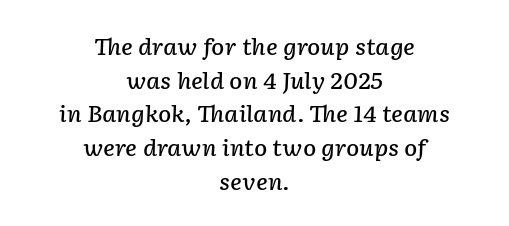
{"italic": "yes", "lean": "right", "slant_degrees": 2, "bold": "semi", "underline": "no", "align": "center", "line_spacing": "normal", "line_spacing_ratio": 1.53, "letter_spacing": "normal", "letter_spacing_em": 0.0, "glyph_px": 22}
